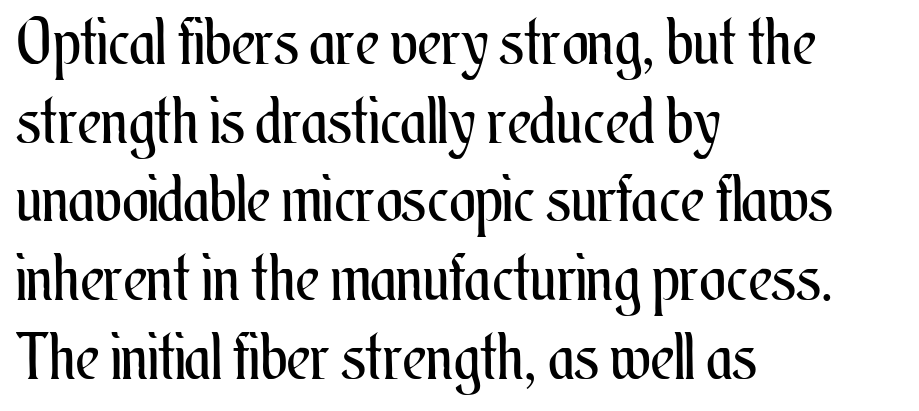
Counters stay open thanks to moderate or lighter strokes. The rendering uses natural spacing where letterforms have individual widths. This rendering uses left alignment, leaving the right contour irregular. Does the lettering tilt? It doesn't — this is upright. Students, note that the glyphs here touch the page at normal intervals.
